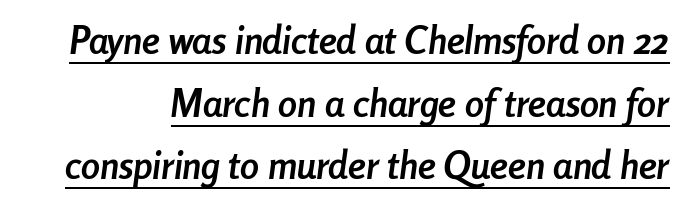
The image shows 38 px semibold, condensed type, italic (leaning right); set normal line spacing (1.65x), normal letter spacing, underlined; low stroke contrast and a medium x-height.
